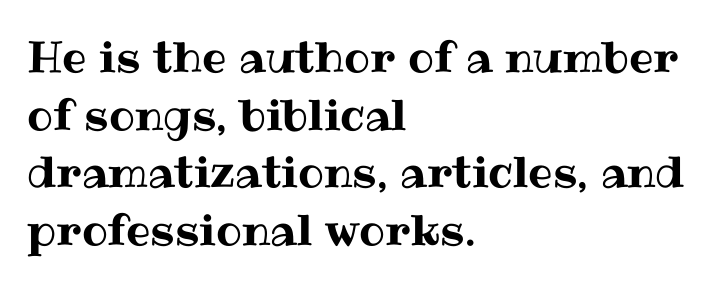
Q: Is the text italic (slanted)? A: No, it is upright.
Q: Is the text underlined? A: No.
Q: How is the paragraph aligned? A: Left-aligned.
Q: Is the spacing between letters normal or unusually wide? A: Normal.
Q: Is the spacing between lines tight, normal or loose? A: Normal.
Q: Width (condensed, normal, or wide)? A: Normal.
Q: Stroke contrast? A: Medium.
Q: x-height? A: Medium.
Q: Monospaced? A: No.
